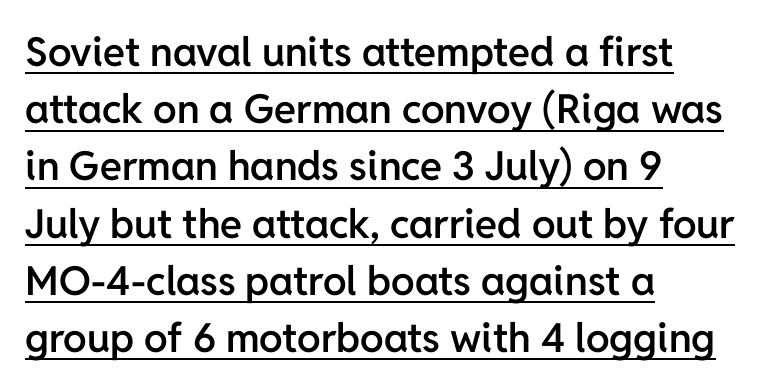
The image shows 40 px semibold sans-serif type, upright; set left-aligned, normal line spacing (1.43x), normal letter spacing, underlined; low stroke contrast and a medium x-height.
